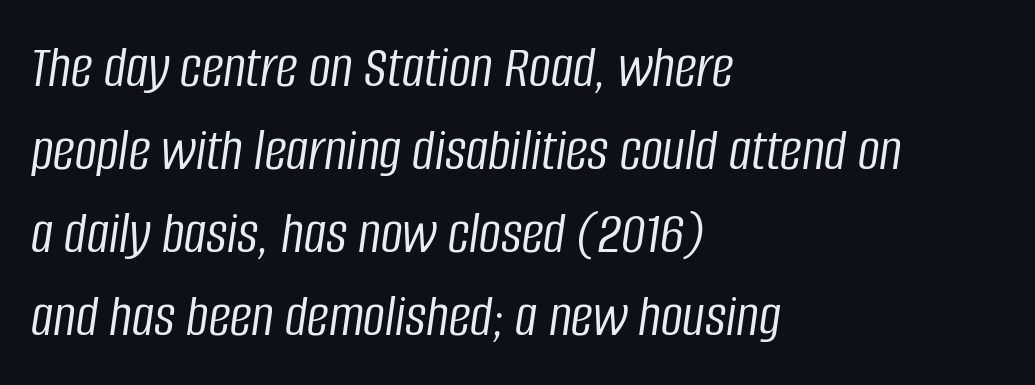
Q: Is the text bold? A: No.
Q: Is the text italic (slanted)? A: Yes, it leans right by about 8 degrees.
Q: Is the text underlined? A: No.
Q: How is the paragraph aligned? A: Left-aligned.
Q: Is the spacing between letters normal or unusually wide? A: Normal.
Q: Is the spacing between lines tight, normal or loose? A: Normal.
Q: Width (condensed, normal, or wide)? A: Condensed.
Q: Stroke contrast? A: Low.
Q: x-height? A: Large.
Q: Monospaced? A: No.
